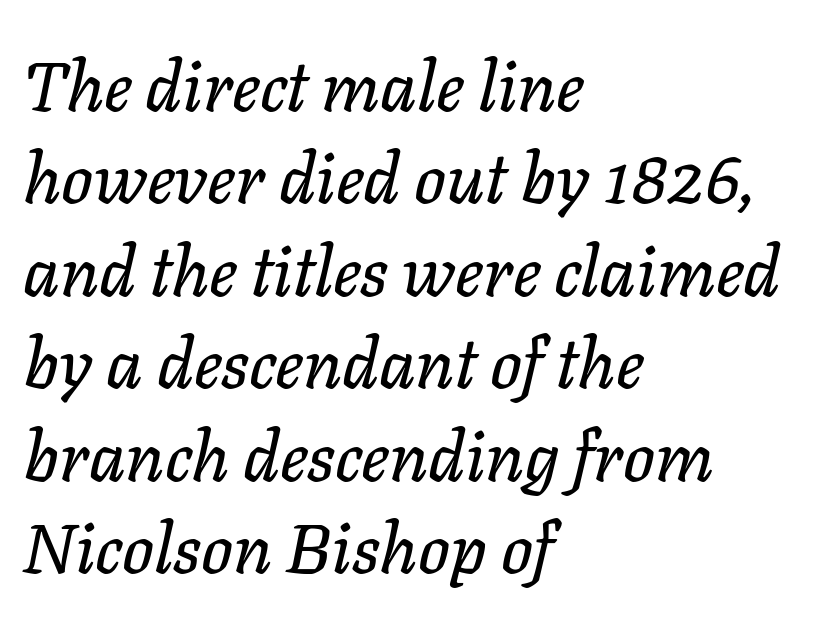
The image shows 70 px text type, italic (leaning right); set left-aligned, normal line spacing (1.32x), normal letter spacing, not underlined; low stroke contrast and a medium x-height.
